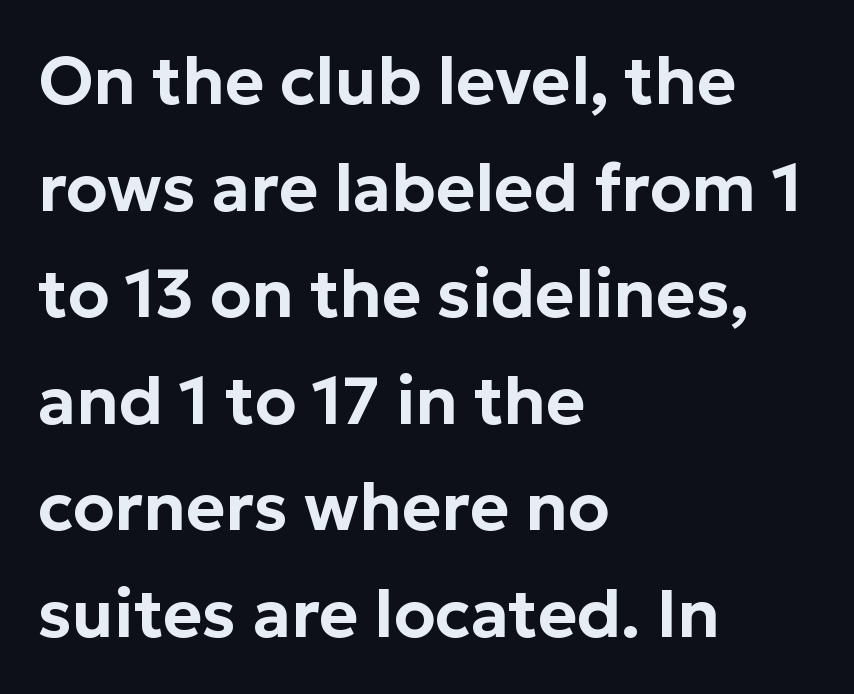
Q: Is the text italic (slanted)? A: No, it is upright.
Q: Is the typeface a serif or a sans-serif typeface? A: Sans-serif.
Q: Is the text underlined? A: No.
Q: How is the paragraph aligned? A: Left-aligned.
Q: Is the spacing between letters normal or unusually wide? A: Normal.
Q: Is the spacing between lines tight, normal or loose? A: Normal.
Q: Width (condensed, normal, or wide)? A: Normal.
Q: Stroke contrast? A: Low.
Q: x-height? A: Medium.
Q: Monospaced? A: No.
